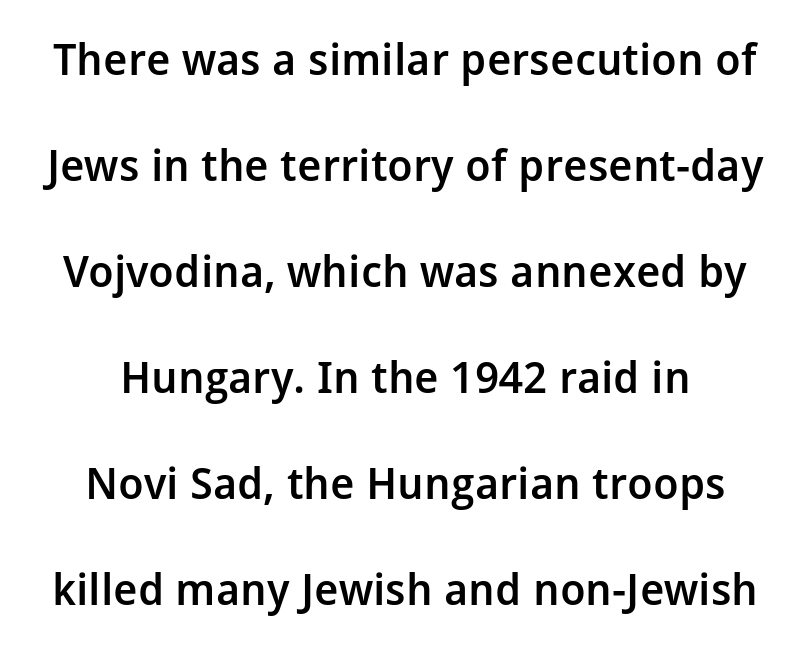
Q: Is the text bold? A: Semi-bold.
Q: Is the text italic (slanted)? A: No, it is upright.
Q: Is the typeface a serif or a sans-serif typeface? A: Sans-serif.
Q: Is the text underlined? A: No.
Q: Is the spacing between letters normal or unusually wide? A: Normal.
Q: Is the spacing between lines tight, normal or loose? A: Loose.
Q: Width (condensed, normal, or wide)? A: Normal.
Q: Stroke contrast? A: Low.
Q: x-height? A: Medium.
Q: Monospaced? A: No.
